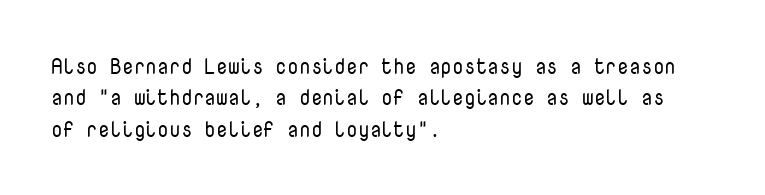
{"italic": "no", "bold": "no", "underline": "no", "align": "left", "line_spacing": "normal", "line_spacing_ratio": 1.49, "letter_spacing": "normal", "letter_spacing_em": 0.0, "glyph_px": 21}
